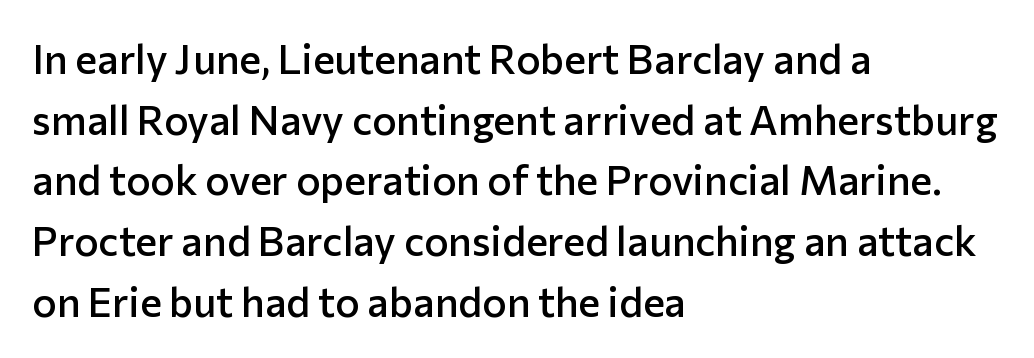
The image shows 41 px semibold sans-serif type, upright; set left-aligned, normal line spacing (1.48x), normal letter spacing, not underlined; low stroke contrast and a medium x-height.
